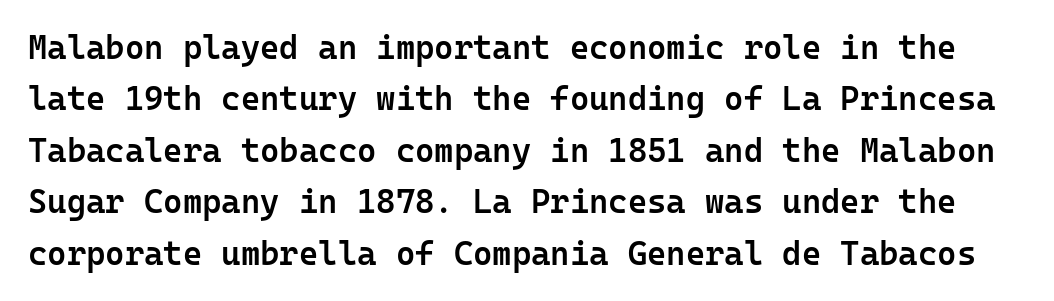
Q: Is the text bold? A: Semi-bold.
Q: Is the text italic (slanted)? A: No, it is upright.
Q: Is the typeface a serif or a sans-serif typeface? A: Sans-serif.
Q: Is the text underlined? A: No.
Q: Is the spacing between letters normal or unusually wide? A: Normal.
Q: Is the spacing between lines tight, normal or loose? A: Normal.
Q: Width (condensed, normal, or wide)? A: Normal.
Q: Stroke contrast? A: Low.
Q: x-height? A: Medium.
Q: Monospaced? A: Yes.
